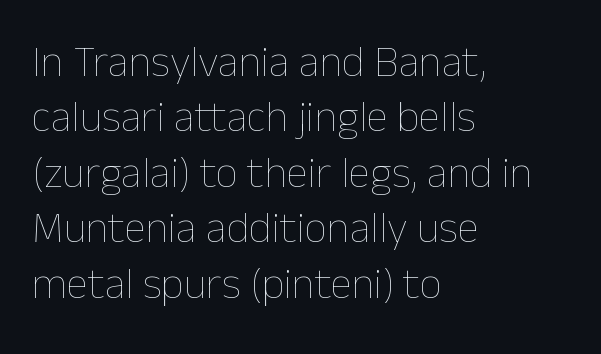
{"italic": "no", "bold": "no", "weight": "thin", "width": "normal", "stroke_contrast": "low", "x_height": "medium", "monospaced": "no", "underline": "no", "align": "left", "line_spacing": "normal", "line_spacing_ratio": 1.26, "letter_spacing": "normal", "letter_spacing_em": 0.0, "glyph_px": 44}
